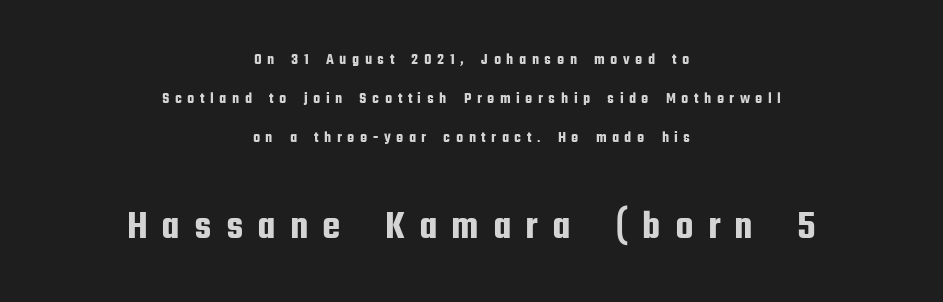
{"serif": "no", "italic": "no", "width": "condensed", "stroke_contrast": "low", "x_height": "medium", "monospaced": "no", "underline": "no", "align": "center", "line_spacing": "loose", "line_spacing_ratio": 2.43, "letter_spacing": "wide", "letter_spacing_em": 0.34, "larger_block": "second", "size_ratio": 2.56, "glyph_px": 41}
